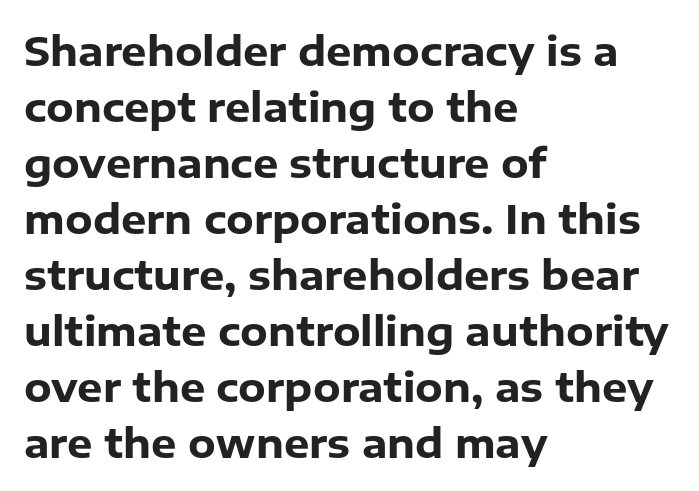
Q: Is the text bold? A: Yes.
Q: Is the text italic (slanted)? A: No, it is upright.
Q: Is the typeface a serif or a sans-serif typeface? A: Sans-serif.
Q: Is the text underlined? A: No.
Q: How is the paragraph aligned? A: Left-aligned.
Q: Is the spacing between letters normal or unusually wide? A: Normal.
Q: Is the spacing between lines tight, normal or loose? A: Normal.
Q: Width (condensed, normal, or wide)? A: Normal.
Q: Stroke contrast? A: Low.
Q: x-height? A: Medium.
Q: Monospaced? A: No.
